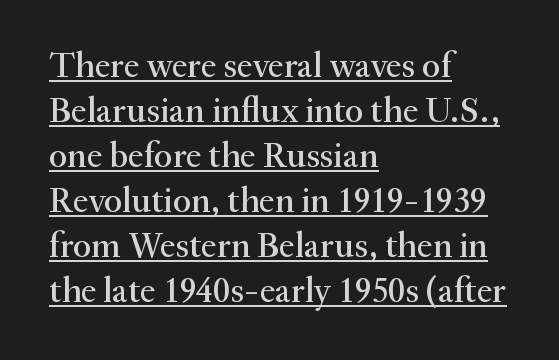
The image shows 36 px serif type, upright; set left-aligned, normal line spacing (1.25x), normal letter spacing, underlined; medium stroke contrast and a small x-height.
